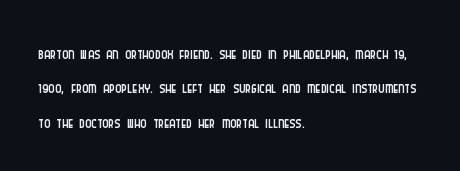
{"italic": "no", "bold": "no", "underline": "no", "align": "left", "line_spacing": "normal", "line_spacing_ratio": 1.49, "letter_spacing": "normal", "letter_spacing_em": 0.0, "glyph_px": 23}
